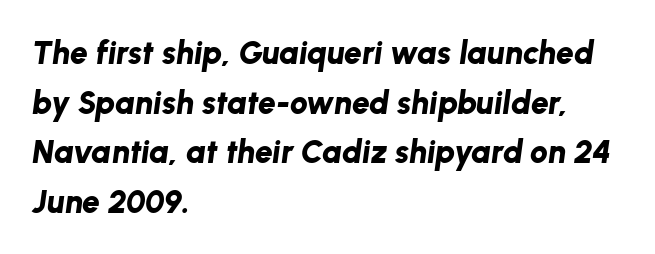
The image shows 32 px bold type, italic (leaning right); set left-aligned, normal line spacing (1.55x), normal letter spacing, not underlined; low stroke contrast and a medium x-height.
